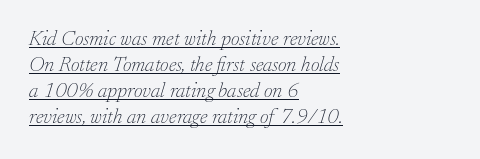
{"italic": "yes", "lean": "right", "slant_degrees": 17, "bold": "no", "underline": "yes", "align": "left", "line_spacing_ratio": 1.24, "letter_spacing": "normal", "letter_spacing_em": 0.0, "glyph_px": 21}
